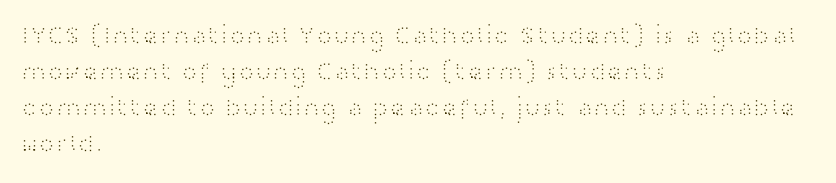
{"italic": "no", "bold": "no", "underline": "no", "align": "left", "line_spacing": "normal", "line_spacing_ratio": 1.38, "letter_spacing": "normal", "letter_spacing_em": 0.0, "glyph_px": 26}
